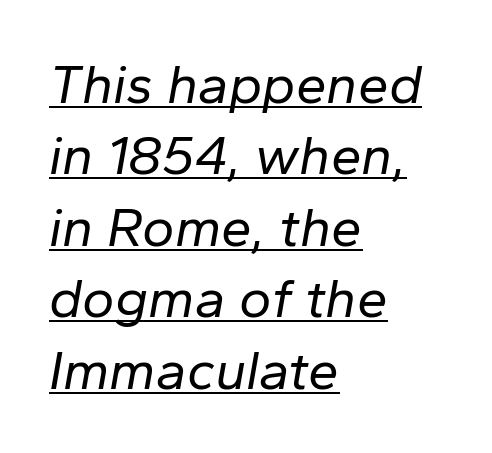
The image shows 55 px regular-weight type, italic (leaning right); set left-aligned, normal line spacing (1.3x), normal letter spacing, underlined; low stroke contrast and a medium x-height.
